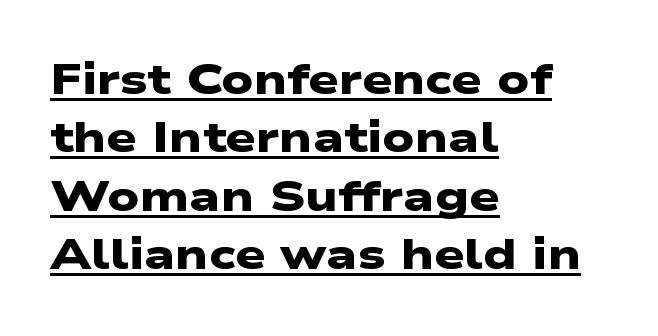
Q: Is the text bold? A: Yes.
Q: Is the typeface a serif or a sans-serif typeface? A: Sans-serif.
Q: Is the text underlined? A: Yes.
Q: How is the paragraph aligned? A: Left-aligned.
Q: Is the spacing between letters normal or unusually wide? A: Normal.
Q: Is the spacing between lines tight, normal or loose? A: Normal.
Q: Width (condensed, normal, or wide)? A: Wide.
Q: Stroke contrast? A: Low.
Q: x-height? A: Medium.
Q: Monospaced? A: No.
